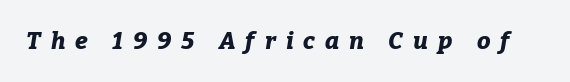
The image shows 24 px bold type, italic (leaning right); set unusually wide letter spacing (+0.42 em), not underlined.
